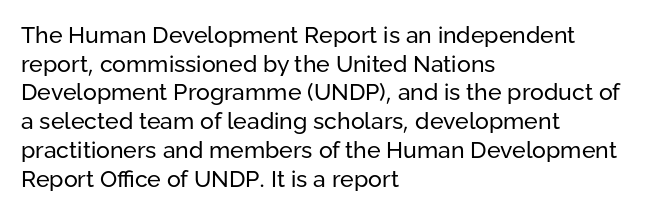
The lines sit at an ordinary, default distance from one another. The text block is weighted toward the left margin, trailing off unevenly rightward. Tracking value appears to be zero — textbook default spacing. Has an underline been added? It has not. Stroke mass is kept to a normal reading level or below.
